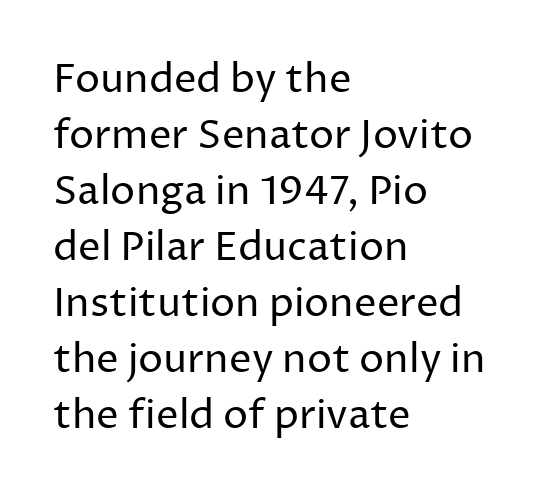
{"serif": "no", "italic": "no", "bold": "no", "weight": "regular", "width": "normal", "stroke_contrast": "low", "x_height": "medium", "monospaced": "no", "underline": "no", "align": "left", "line_spacing": "normal", "line_spacing_ratio": 1.4, "letter_spacing": "normal", "letter_spacing_em": 0.0, "glyph_px": 40}
